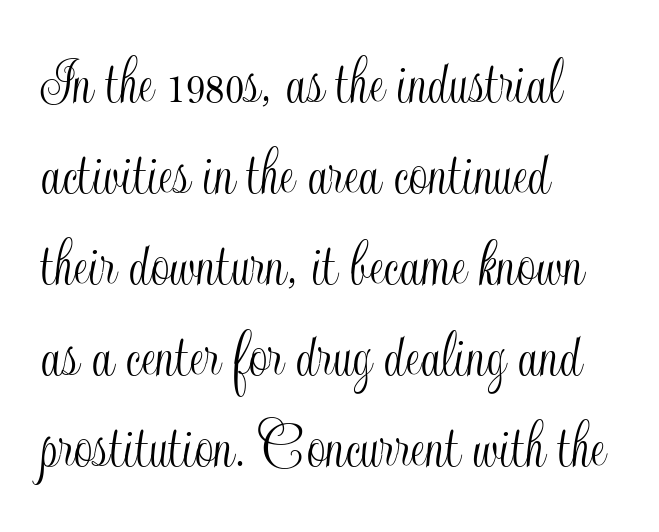
Words float on clear page, feet unadorned. Notice how the passage keeps a crisp vertical edge on the left only. Looks like regular typesetting: each glyph gets only the width it needs. Inter-character spacing is left at the font's built-in metrics. Line spacing here is normal.
